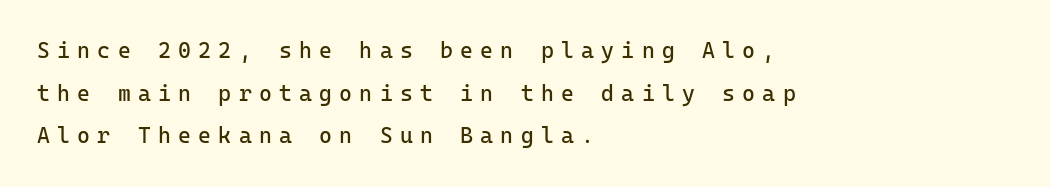
{"italic": "no", "bold": "no", "underline": "no", "align": "left", "line_spacing": "loose", "line_spacing_ratio": 1.94, "letter_spacing": "wide", "letter_spacing_em": 0.33, "glyph_px": 22}
